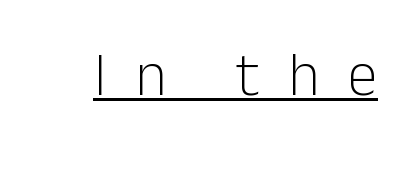
{"serif": "no", "italic": "no", "bold": "no", "weight": "light", "width": "normal", "stroke_contrast": "low", "x_height": "medium", "monospaced": "no", "underline": "yes", "letter_spacing": "wide", "letter_spacing_em": 0.46, "glyph_px": 61}
